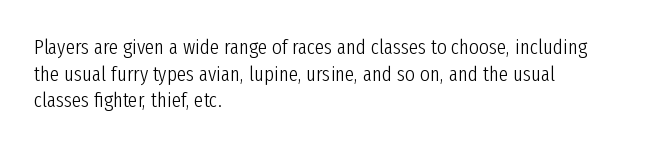
The image shows 21 px text type, upright; set left-aligned, normal line spacing (1.27x), normal letter spacing, not underlined.
